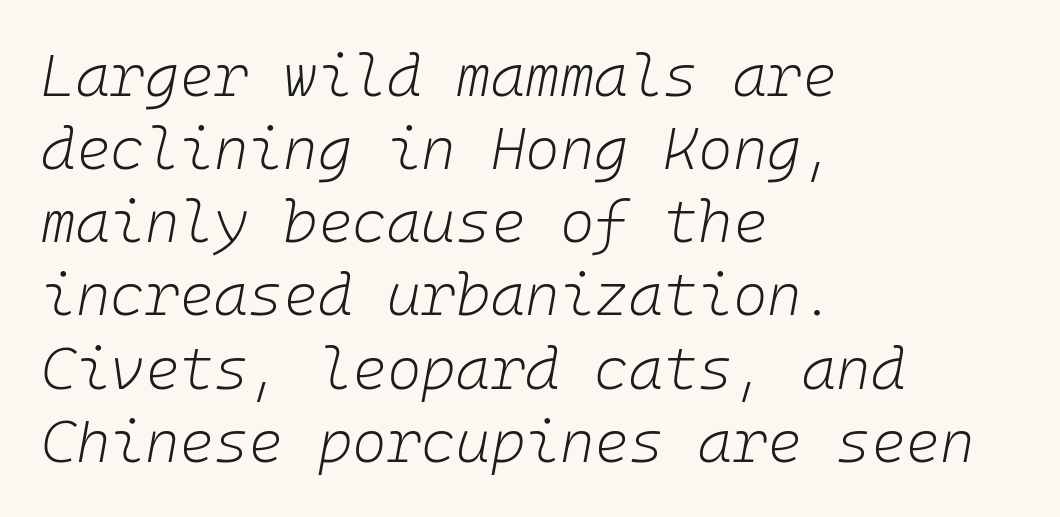
Q: Is the text bold? A: No.
Q: Is the text italic (slanted)? A: Yes, it leans right by about 10 degrees.
Q: Is the text underlined? A: No.
Q: How is the paragraph aligned? A: Left-aligned.
Q: Is the spacing between letters normal or unusually wide? A: Normal.
Q: Width (condensed, normal, or wide)? A: Normal.
Q: Stroke contrast? A: Low.
Q: x-height? A: Medium.
